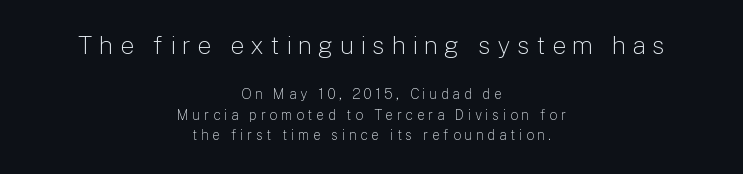
{"italic": "no", "bold": "no", "underline": "no", "align": "center", "line_spacing": "normal", "line_spacing_ratio": 1.46, "letter_spacing": "wide", "letter_spacing_em": 0.25, "larger_block": "first", "size_ratio": 1.79, "glyph_px": 25}
